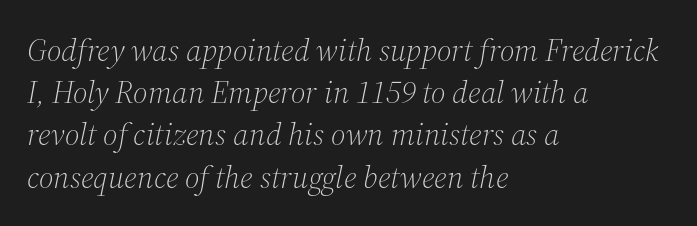
Q: Is the text bold? A: No.
Q: Is the text italic (slanted)? A: Yes, it leans right by about 12 degrees.
Q: Is the typeface a serif or a sans-serif typeface? A: Serif.
Q: Is the text underlined? A: No.
Q: How is the paragraph aligned? A: Left-aligned.
Q: Is the spacing between letters normal or unusually wide? A: Normal.
Q: Is the spacing between lines tight, normal or loose? A: Normal.
Q: Width (condensed, normal, or wide)? A: Normal.
Q: Stroke contrast? A: Medium.
Q: x-height? A: Medium.
Q: Monospaced? A: No.
